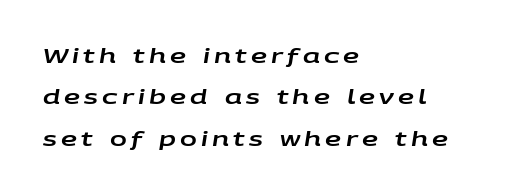
Q: Is the text italic (slanted)? A: Yes, it leans right by about 9 degrees.
Q: Is the text underlined? A: No.
Q: How is the paragraph aligned? A: Left-aligned.
Q: Is the spacing between letters normal or unusually wide? A: Unusually wide.
Q: Is the spacing between lines tight, normal or loose? A: Loose.
